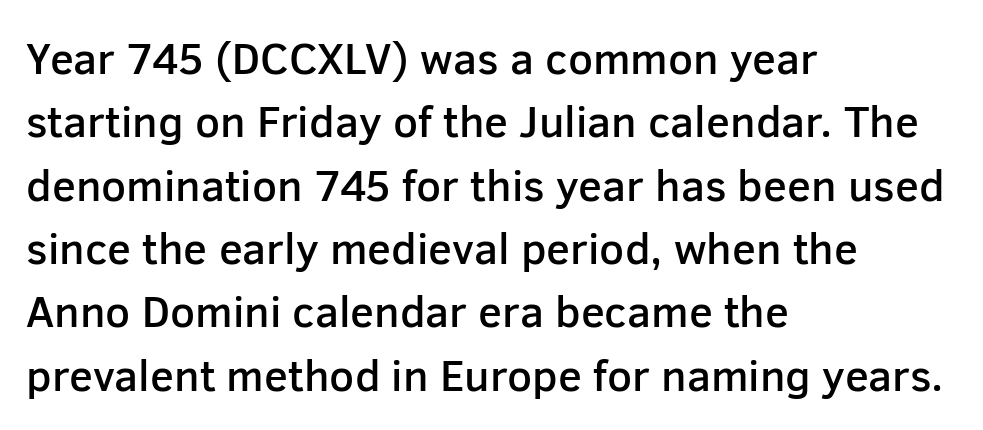
Q: Is the text bold? A: Semi-bold.
Q: Is the text italic (slanted)? A: No, it is upright.
Q: Is the typeface a serif or a sans-serif typeface? A: Sans-serif.
Q: Is the text underlined? A: No.
Q: How is the paragraph aligned? A: Left-aligned.
Q: Is the spacing between letters normal or unusually wide? A: Normal.
Q: Is the spacing between lines tight, normal or loose? A: Normal.
Q: Width (condensed, normal, or wide)? A: Normal.
Q: Stroke contrast? A: Low.
Q: x-height? A: Medium.
Q: Monospaced? A: No.
